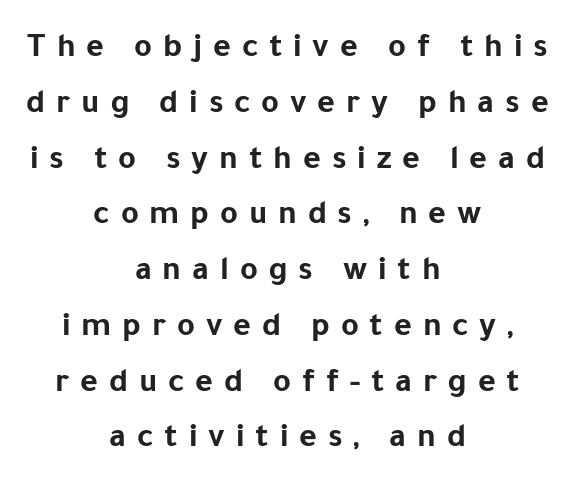
Q: Is the text bold? A: Yes.
Q: Is the text italic (slanted)? A: No, it is upright.
Q: Is the typeface a serif or a sans-serif typeface? A: Sans-serif.
Q: Is the text underlined? A: No.
Q: How is the paragraph aligned? A: Centered.
Q: Is the spacing between letters normal or unusually wide? A: Unusually wide.
Q: Is the spacing between lines tight, normal or loose? A: Normal.
Q: Width (condensed, normal, or wide)? A: Normal.
Q: Stroke contrast? A: Low.
Q: x-height? A: Medium.
Q: Monospaced? A: No.
